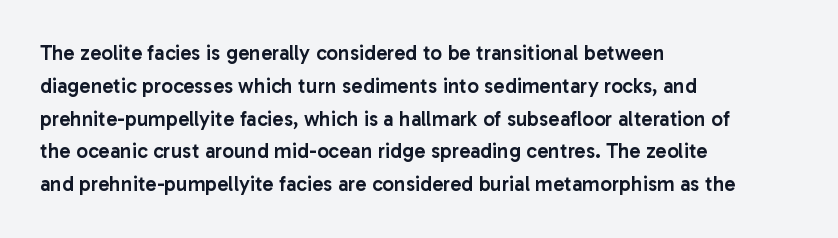
{"italic": "no", "bold": "semi", "underline": "no", "align": "left", "line_spacing": "normal", "line_spacing_ratio": 1.56, "letter_spacing": "normal", "letter_spacing_em": 0.0, "glyph_px": 21}
